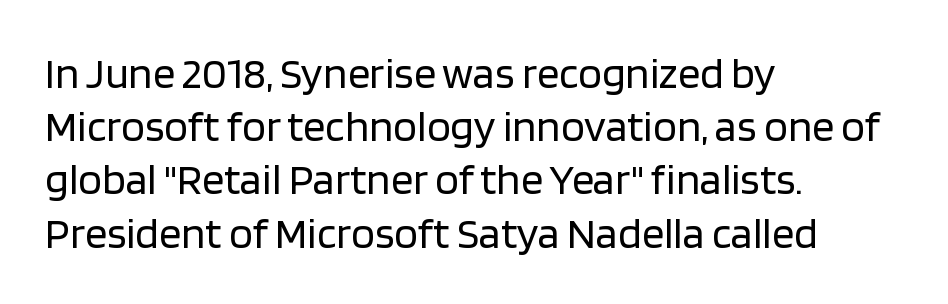
The image shows 44 px regular-weight sans-serif type, upright; set left-aligned, line spacing 1.21x, normal letter spacing, not underlined; low stroke contrast and a large x-height.
